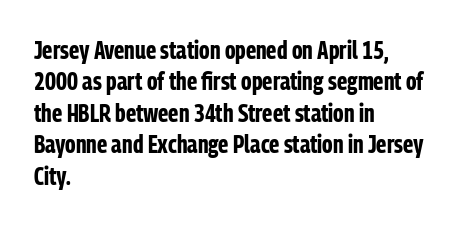
The image shows 25 px bold type, upright; set left-aligned, normal line spacing (1.26x), normal letter spacing, not underlined.
